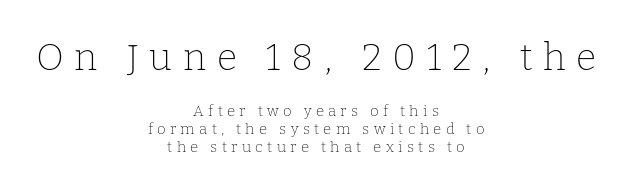
{"serif": "yes", "italic": "no", "bold": "no", "weight": "thin", "width": "normal", "stroke_contrast": "low", "x_height": "medium", "monospaced": "no", "underline": "no", "align": "center", "line_spacing_ratio": 1.2, "letter_spacing": "wide", "letter_spacing_em": 0.29, "larger_block": "first", "size_ratio": 2.47, "glyph_px": 37}
